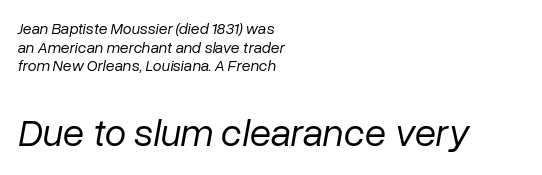
Q: Is the text bold? A: No.
Q: Is the text italic (slanted)? A: Yes, it leans right by about 10 degrees.
Q: Is the text underlined? A: No.
Q: How is the paragraph aligned? A: Left-aligned.
Q: Is the spacing between letters normal or unusually wide? A: Normal.
Q: Which block of text is set in a larger size, the first (top) or the second (bottom)? A: The second (bottom) one.
Q: Width (condensed, normal, or wide)? A: Normal.
Q: Stroke contrast? A: Low.
Q: x-height? A: Medium.
Q: Monospaced? A: No.
